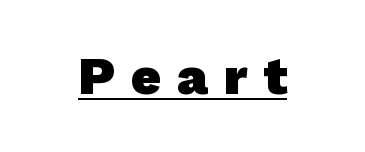
These lines have a slow, spaced-out rhythm from letter to letter. The face used here is proportionally spaced, like ordinary book or web type. The specimen includes a rule beneath the text block's lines. The glyphs in this specimen are sans serif.
